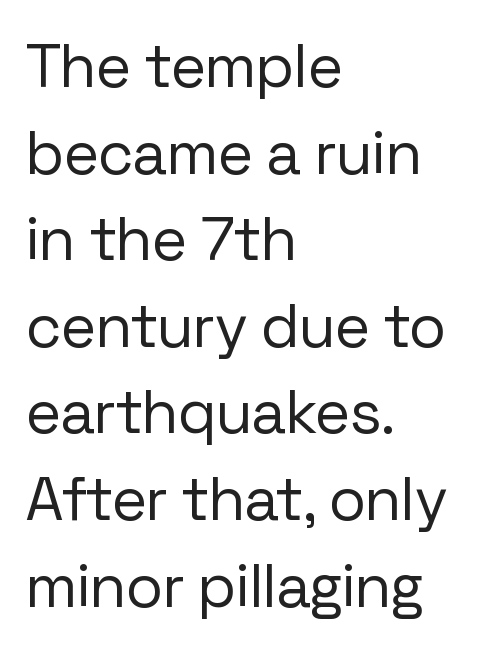
The image shows 61 px regular-weight sans-serif type, upright; set left-aligned, normal line spacing (1.42x), normal letter spacing, not underlined; low stroke contrast and a medium x-height.
